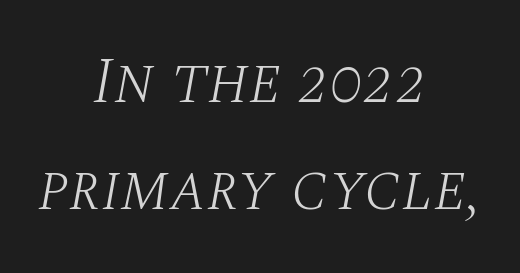
The passage shown stacks its lines at a standard gap. The letters look calm and open, with moderate or lighter stems. These lines keep a tight, regular rhythm from letter to letter. This sample uses a serif face. This is oblique type, the kind used for emphasis or titles. Here the designer chose a conventional face with non-uniform glyph widths.
